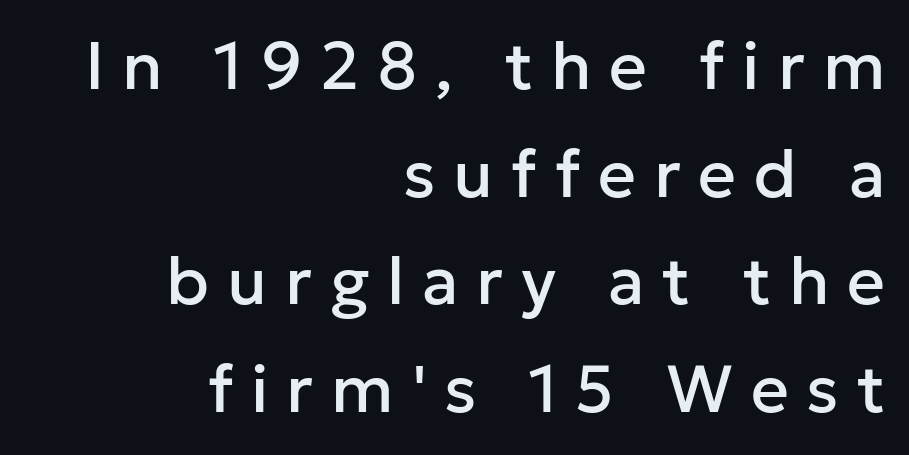
Q: Is the text italic (slanted)? A: No, it is upright.
Q: Is the typeface a serif or a sans-serif typeface? A: Sans-serif.
Q: Is the text underlined? A: No.
Q: How is the paragraph aligned? A: Right-aligned.
Q: Is the spacing between letters normal or unusually wide? A: Unusually wide.
Q: Is the spacing between lines tight, normal or loose? A: Normal.
Q: Width (condensed, normal, or wide)? A: Normal.
Q: Stroke contrast? A: Low.
Q: x-height? A: Medium.
Q: Monospaced? A: No.
